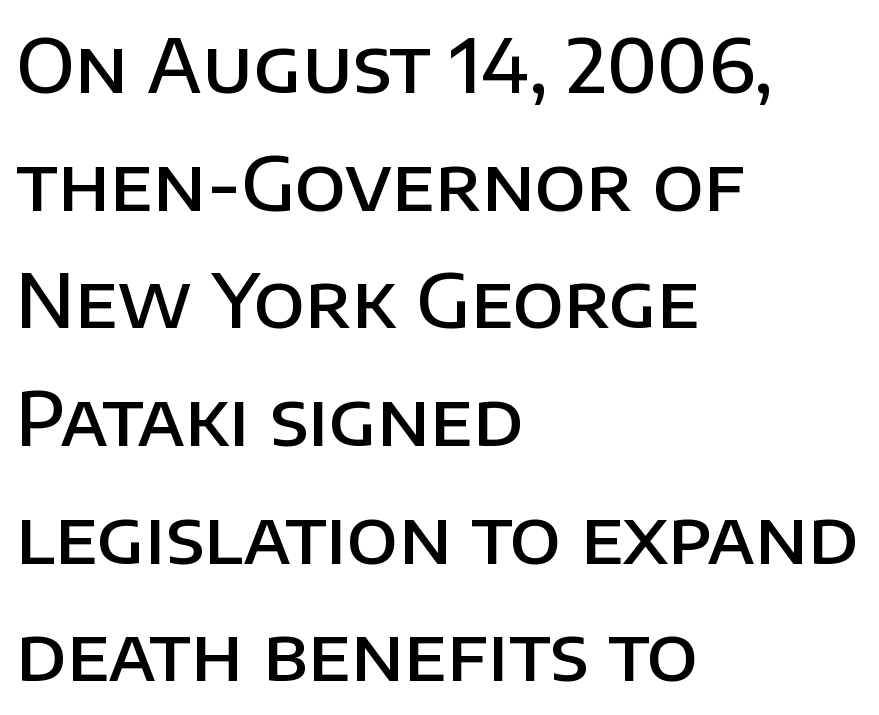
Q: Is the text bold? A: Semi-bold.
Q: Is the text italic (slanted)? A: No, it is upright.
Q: Is the typeface a serif or a sans-serif typeface? A: Sans-serif.
Q: Is the text underlined? A: No.
Q: How is the paragraph aligned? A: Left-aligned.
Q: Is the spacing between letters normal or unusually wide? A: Normal.
Q: Is the spacing between lines tight, normal or loose? A: Normal.
Q: Width (condensed, normal, or wide)? A: Normal.
Q: Stroke contrast? A: Low.
Q: x-height? A: Large.
Q: Monospaced? A: No.
